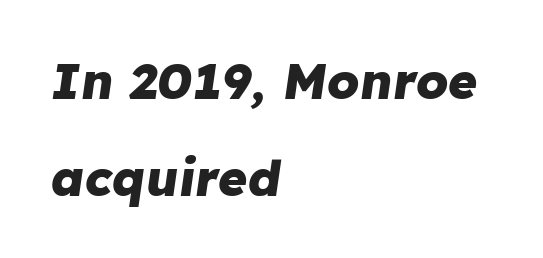
Q: Is the text bold? A: Yes.
Q: Is the text italic (slanted)? A: Yes, it leans right by about 8 degrees.
Q: Is the text underlined? A: No.
Q: How is the paragraph aligned? A: Left-aligned.
Q: Is the spacing between letters normal or unusually wide? A: Normal.
Q: Is the spacing between lines tight, normal or loose? A: Loose.
Q: Width (condensed, normal, or wide)? A: Normal.
Q: Stroke contrast? A: Low.
Q: x-height? A: Medium.
Q: Monospaced? A: No.
